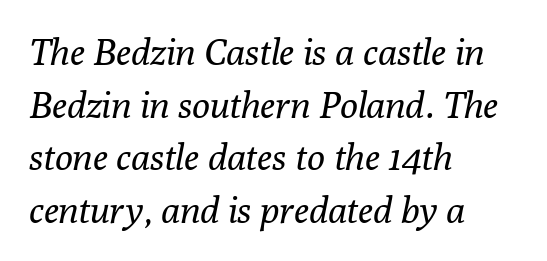
The image shows 37 px regular-weight serif type, italic (leaning right); set left-aligned, normal line spacing (1.42x), normal letter spacing, not underlined; low stroke contrast and a medium x-height.
